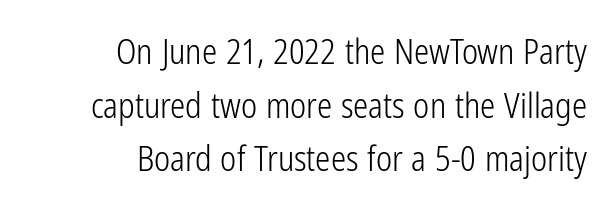
Is there any slant? The stems are plumb. The specimen omits any rule beneath the text block's lines. You could not count columns in this text — the font is proportionally spaced. Horizontal alignment here is rightward, an uncommon choice for prose. These glyphs show unthickened strokes, regular width or finer.
